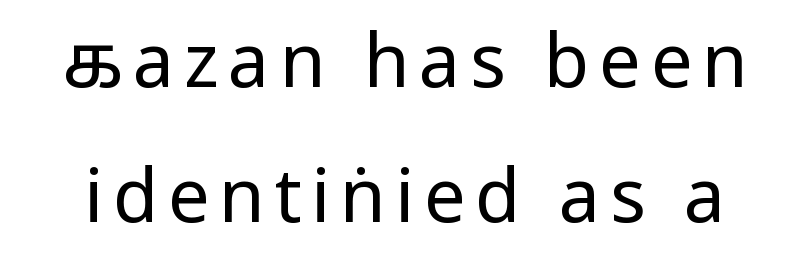
Q: Is the text bold? A: No.
Q: Is the text italic (slanted)? A: No, it is upright.
Q: Is the typeface a serif or a sans-serif typeface? A: Sans-serif.
Q: Is the text underlined? A: No.
Q: Width (condensed, normal, or wide)? A: Condensed.
Q: Stroke contrast? A: Low.
